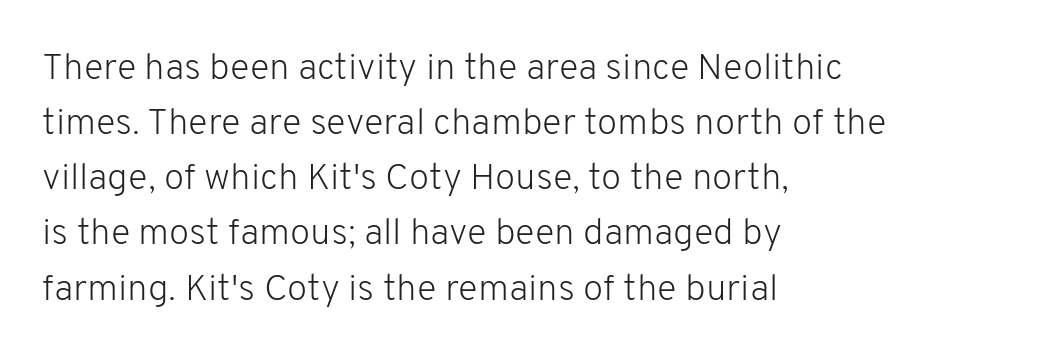
The image shows 37 px light sans-serif type, upright; set left-aligned, normal line spacing (1.49x), normal letter spacing, not underlined; low stroke contrast and a medium x-height.
